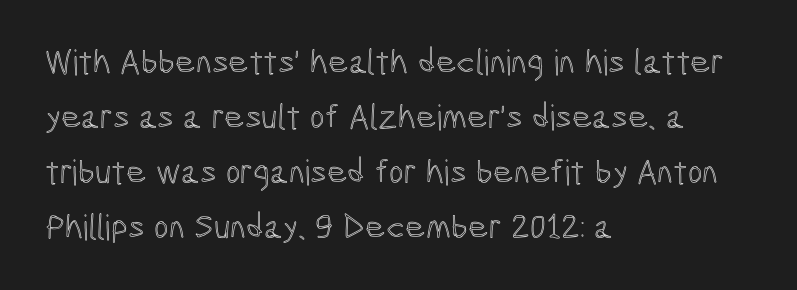
Q: Is the text italic (slanted)? A: No, it is upright.
Q: Is the text underlined? A: No.
Q: How is the paragraph aligned? A: Left-aligned.
Q: Is the spacing between letters normal or unusually wide? A: Normal.
Q: Is the spacing between lines tight, normal or loose? A: Normal.
Q: Width (condensed, normal, or wide)? A: Condensed.
Q: x-height? A: Medium.
Q: Monospaced? A: No.
